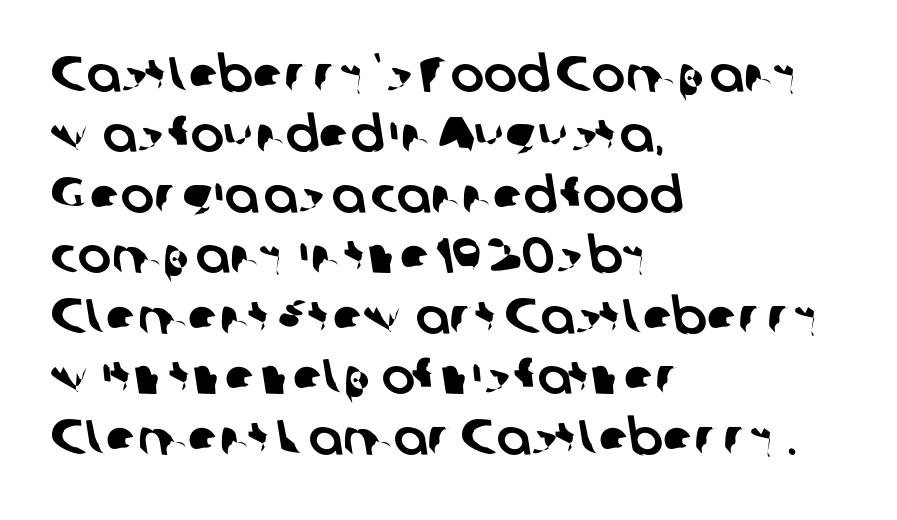
Q: Is the typeface a serif or a sans-serif typeface? A: Sans-serif.
Q: Is the text underlined? A: No.
Q: How is the paragraph aligned? A: Left-aligned.
Q: Is the spacing between letters normal or unusually wide? A: Normal.
Q: Width (condensed, normal, or wide)? A: Normal.
Q: Stroke contrast? A: Low.
Q: x-height? A: Medium.
Q: Monospaced? A: No.
